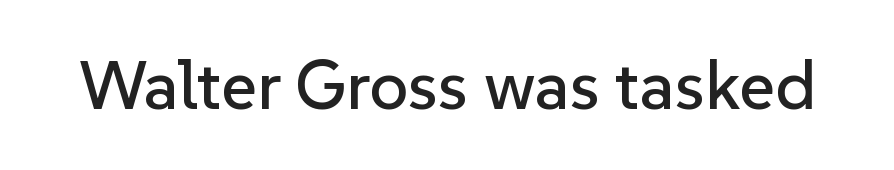
Is there any slant? The stems are plumb. Has an underline been added? It has not. Think of a printed novel: that variable character pitch is what you see here. The letterforms sit shoulder to shoulder at normal distance.
